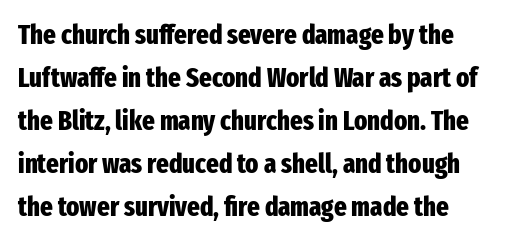
Posture: upright roman. A dark, heavy texture on the line: the type is bold. The tracking reads as untouched default to a designer's eye. The glyphs are unaccompanied by any horizontal stroke below them. Notice how descenders clear the ascenders below comfortably — that's standard leading.
